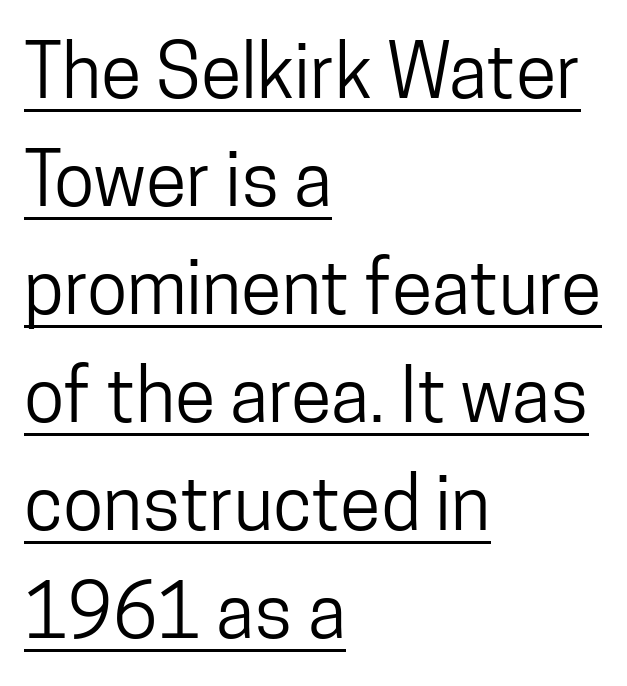
Notice how a bar underscores the lettering throughout. Proportional: the letters do not fall into vertical columns. In CSS terms this would be text-align: left. Check where the strokes stop: nothing finishes them off — pure sans. How are the letters spaced? Ordinarily, with no added tracking.
